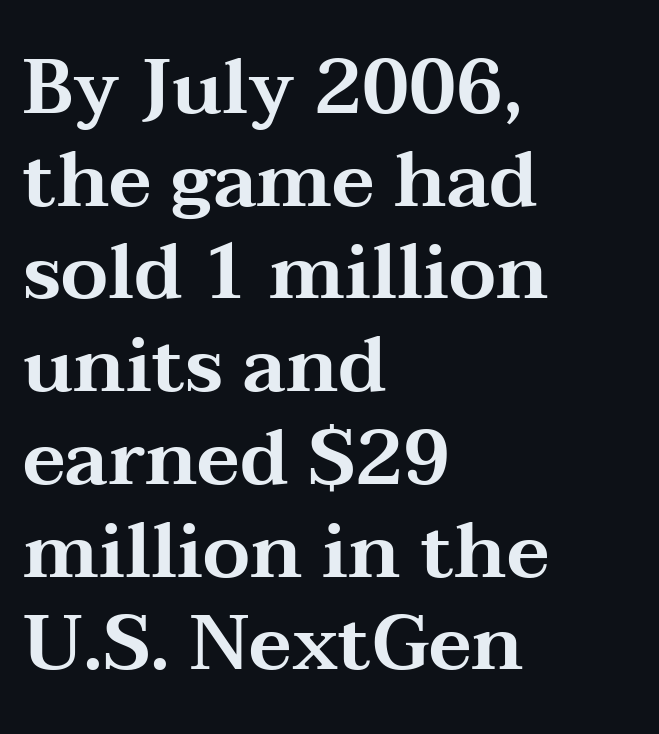
{"serif": "yes", "italic": "no", "width": "wide", "stroke_contrast": "medium", "x_height": "medium", "monospaced": "no", "underline": "no", "align": "left", "line_spacing_ratio": 1.22, "letter_spacing": "normal", "letter_spacing_em": 0.0, "glyph_px": 76}
